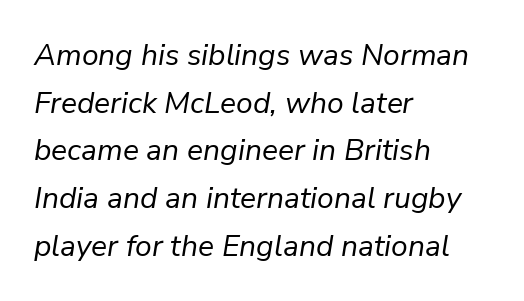
Q: Is the text bold? A: No.
Q: Is the text italic (slanted)? A: Yes, it leans right by about 9 degrees.
Q: Is the text underlined? A: No.
Q: How is the paragraph aligned? A: Left-aligned.
Q: Is the spacing between letters normal or unusually wide? A: Normal.
Q: Is the spacing between lines tight, normal or loose? A: Normal.
Q: Width (condensed, normal, or wide)? A: Normal.
Q: Stroke contrast? A: Low.
Q: x-height? A: Medium.
Q: Monospaced? A: No.
